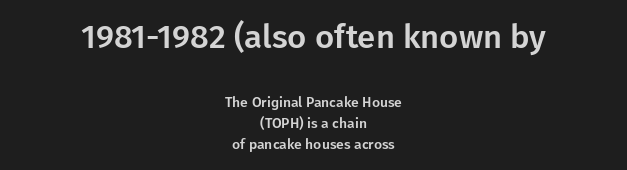
This block has exactly the height ordinary leading produces. Only glyphs here, with clear space below each row. Each line is balanced around a shared central axis. The rendering uses natural spacing where letterforms have individual widths. This is the regular roman posture of the typeface.
